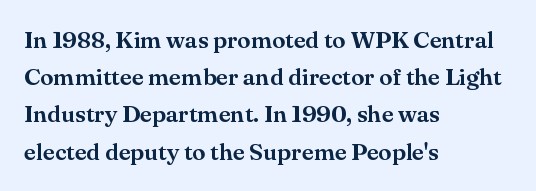
The image shows 24 px text type, upright; set left-aligned, normal line spacing (1.55x), normal letter spacing, not underlined.
